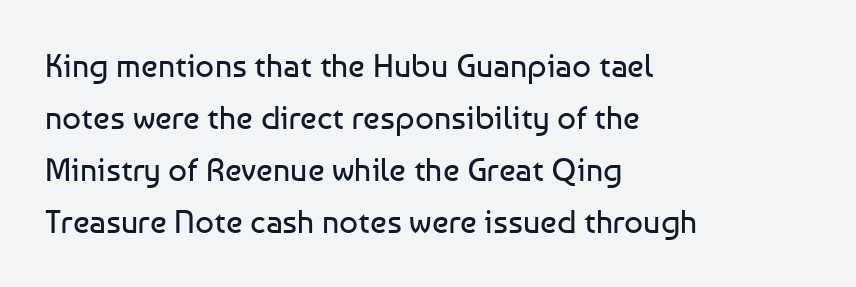
Anything drawn beneath the words? Only blank space. Caption: multi-line text, flush left, ragged right. Is this a fixed-width face? No — the glyphs have proportional, varying widths. The passage shown stacks its lines at a standard gap. Italic: no, the glyphs are upright roman.
